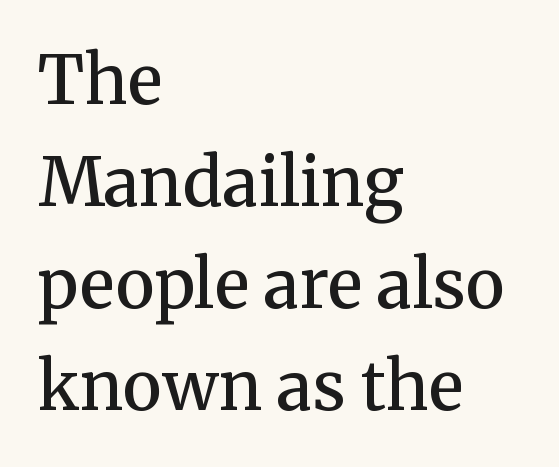
Q: Is the text bold? A: Semi-bold.
Q: Is the text italic (slanted)? A: No, it is upright.
Q: Is the typeface a serif or a sans-serif typeface? A: Serif.
Q: Is the text underlined? A: No.
Q: How is the paragraph aligned? A: Left-aligned.
Q: Is the spacing between letters normal or unusually wide? A: Normal.
Q: Is the spacing between lines tight, normal or loose? A: Normal.
Q: Width (condensed, normal, or wide)? A: Normal.
Q: Stroke contrast? A: Medium.
Q: x-height? A: Medium.
Q: Monospaced? A: No.
